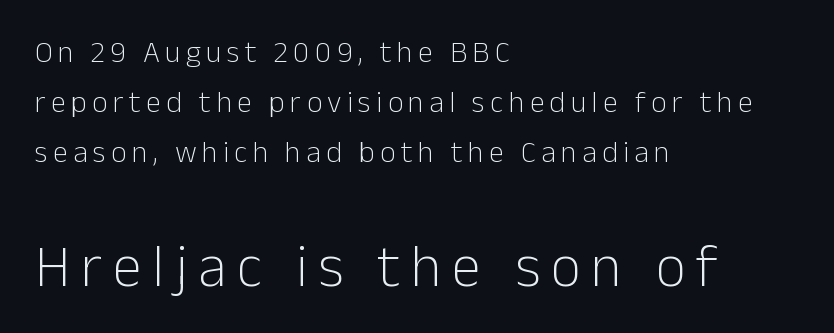
{"serif": "no", "italic": "no", "bold": "no", "weight": "light", "width": "normal", "stroke_contrast": "low", "x_height": "medium", "monospaced": "no", "underline": "no", "align": "left", "line_spacing": "normal", "line_spacing_ratio": 1.66, "larger_block": "second", "size_ratio": 1.97, "glyph_px": 59}
